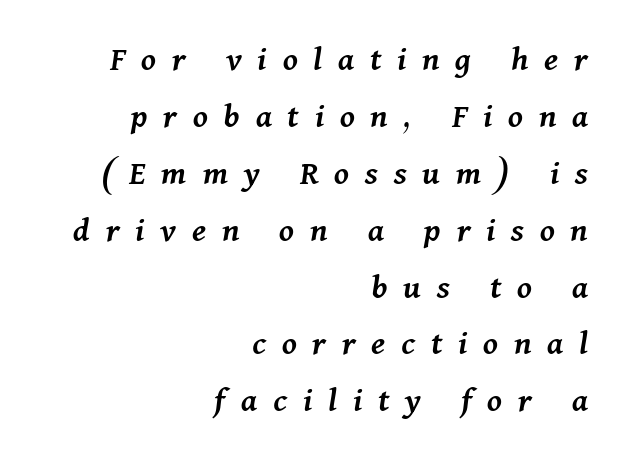
Q: Is the text bold? A: Semi-bold.
Q: Is the text italic (slanted)? A: Yes, it leans right by about 11 degrees.
Q: Is the text underlined? A: No.
Q: How is the paragraph aligned? A: Right-aligned.
Q: Is the spacing between letters normal or unusually wide? A: Unusually wide.
Q: Is the spacing between lines tight, normal or loose? A: Normal.
Q: Width (condensed, normal, or wide)? A: Normal.
Q: Stroke contrast? A: Medium.
Q: x-height? A: Medium.
Q: Monospaced? A: No.
